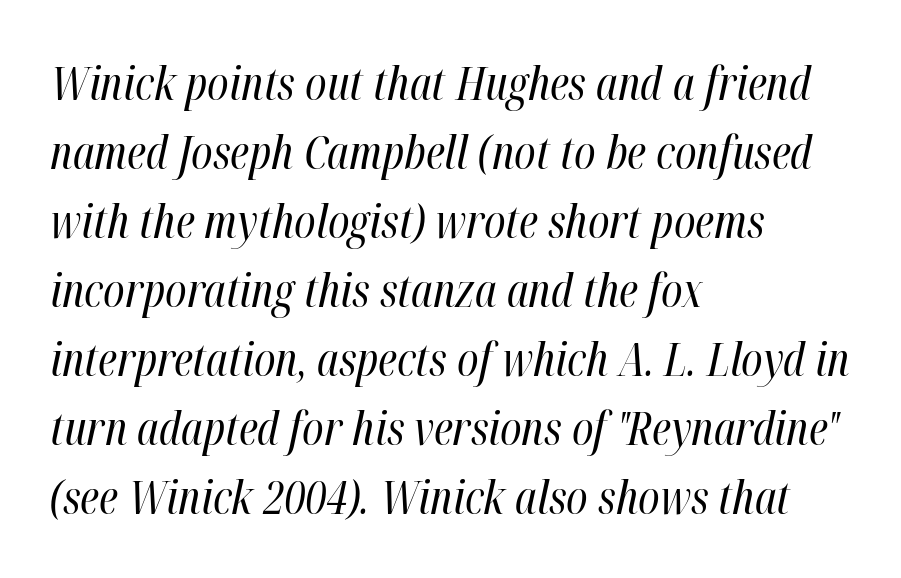
Q: Is the text bold? A: No.
Q: Is the text italic (slanted)? A: Yes, it leans right by about 12 degrees.
Q: Is the text underlined? A: No.
Q: How is the paragraph aligned? A: Left-aligned.
Q: Is the spacing between letters normal or unusually wide? A: Normal.
Q: Is the spacing between lines tight, normal or loose? A: Normal.
Q: Width (condensed, normal, or wide)? A: Condensed.
Q: Stroke contrast? A: High.
Q: x-height? A: Medium.
Q: Monospaced? A: No.
